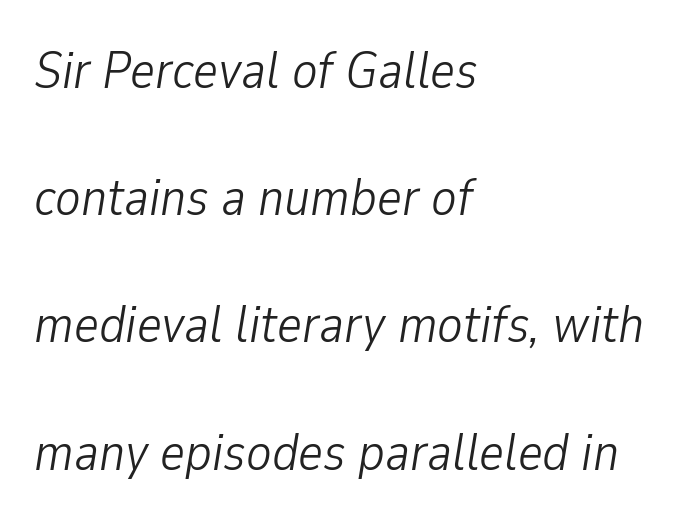
The image shows 53 px light, condensed type, italic (leaning right); set left-aligned, loose line spacing (2.4x), normal letter spacing, not underlined; low stroke contrast and a medium x-height.
